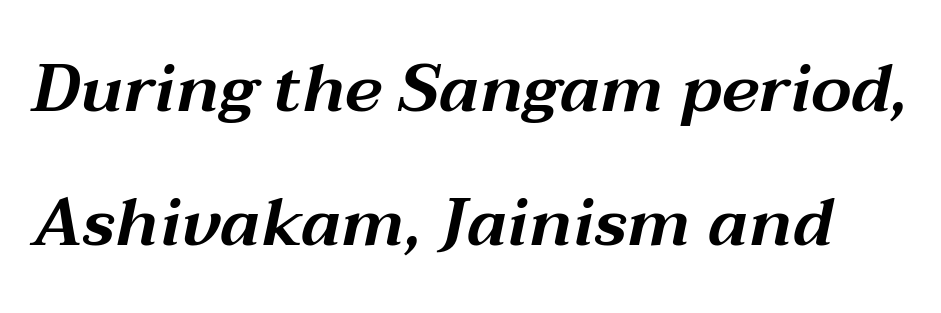
Underline: absent. The leading is generous, giving the passage an open texture. The text carries the slant typical of an italic or oblique font. The passage shown has conventional tracking throughout. Here the designer chose a conventional face with non-uniform glyph widths.
